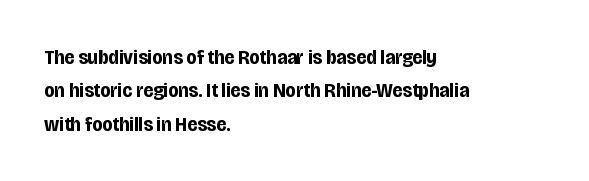
{"italic": "no", "bold": "yes", "underline": "no", "align": "left", "line_spacing": "normal", "line_spacing_ratio": 1.59, "letter_spacing": "normal", "letter_spacing_em": 0.0, "glyph_px": 21}
